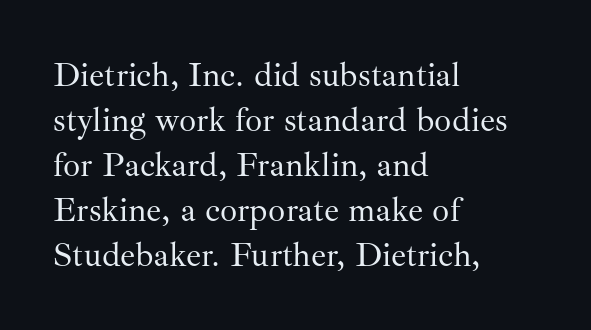
Q: Is the text bold? A: No.
Q: Is the text italic (slanted)? A: No, it is upright.
Q: Is the typeface a serif or a sans-serif typeface? A: Serif.
Q: Is the text underlined? A: No.
Q: How is the paragraph aligned? A: Left-aligned.
Q: Is the spacing between letters normal or unusually wide? A: Normal.
Q: Is the spacing between lines tight, normal or loose? A: Normal.
Q: Width (condensed, normal, or wide)? A: Normal.
Q: Stroke contrast? A: Medium.
Q: x-height? A: Small.
Q: Monospaced? A: No.
